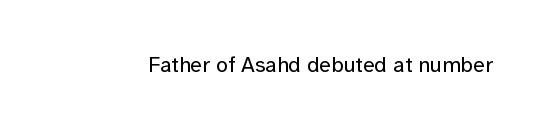
Q: Is the text bold? A: No.
Q: Is the text italic (slanted)? A: No, it is upright.
Q: Is the text underlined? A: No.
Q: Is the spacing between letters normal or unusually wide? A: Normal.
